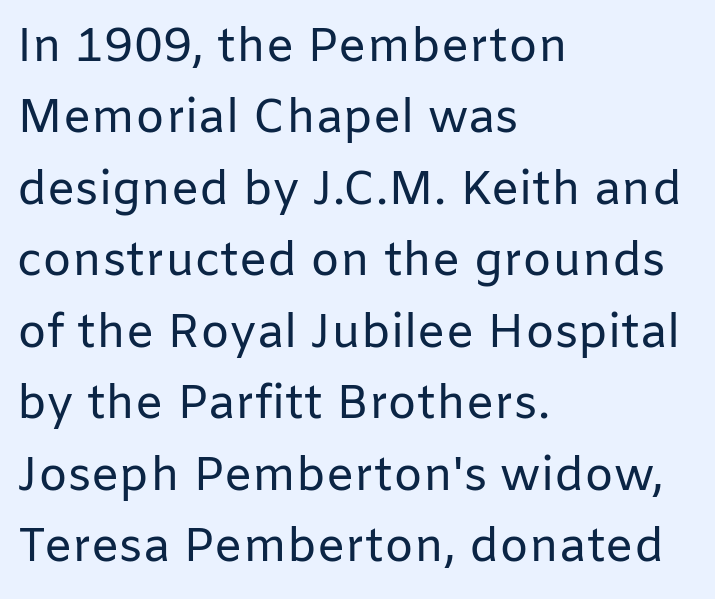
The image shows 47 px regular-weight sans-serif type, upright; set left-aligned, normal line spacing (1.52x), normal letter spacing, not underlined; low stroke contrast and a medium x-height.
